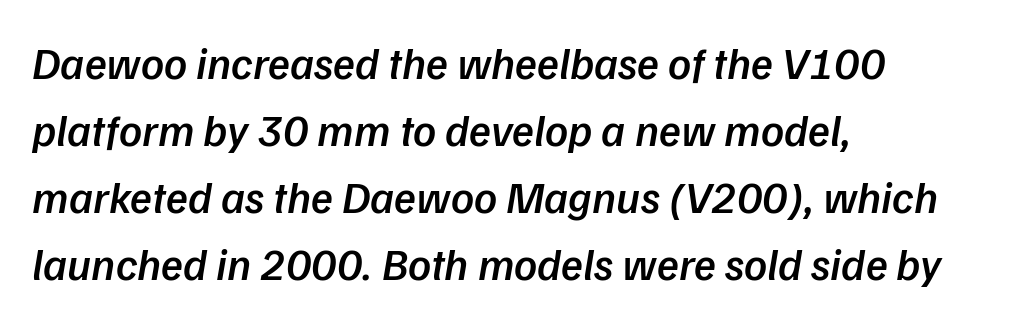
{"italic": "yes", "lean": "right", "slant_degrees": 9, "bold": "semi", "weight": "semibold", "width": "normal", "stroke_contrast": "low", "x_height": "medium", "monospaced": "no", "underline": "no", "align": "left", "line_spacing": "normal", "line_spacing_ratio": 1.49, "letter_spacing": "normal", "letter_spacing_em": 0.0, "glyph_px": 45}
